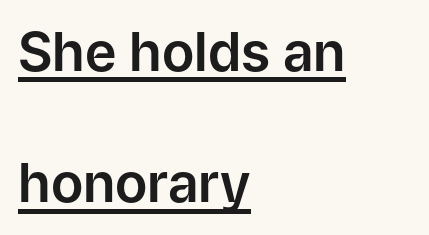
The setting favours the left margin, as ordinary paragraphs usually do. Successive baselines arrive slowly, with a big drop between each. You could not count columns in this text — the font is proportionally spaced. The designer went with a sans here, leaving each stem footless. When letters stand straight like this, we call the style roman or upright.
